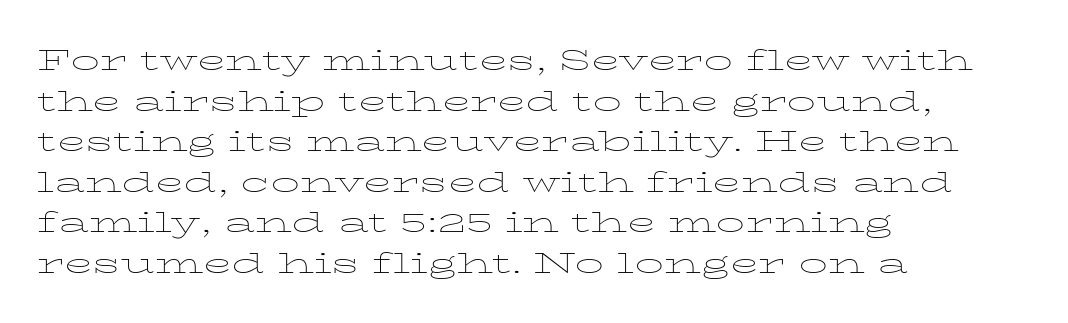
{"serif": "yes", "italic": "no", "bold": "no", "weight": "thin", "width": "wide", "stroke_contrast": "low", "x_height": "medium", "monospaced": "no", "underline": "no", "align": "left", "line_spacing": "normal", "line_spacing_ratio": 1.4, "letter_spacing": "normal", "letter_spacing_em": 0.0, "glyph_px": 29}
